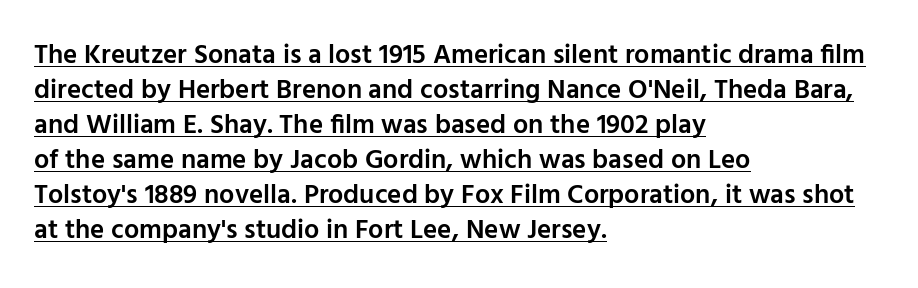
Q: Is the text bold? A: Semi-bold.
Q: Is the text italic (slanted)? A: No, it is upright.
Q: Is the text underlined? A: Yes.
Q: How is the paragraph aligned? A: Left-aligned.
Q: Is the spacing between letters normal or unusually wide? A: Normal.
Q: Is the spacing between lines tight, normal or loose? A: Normal.
